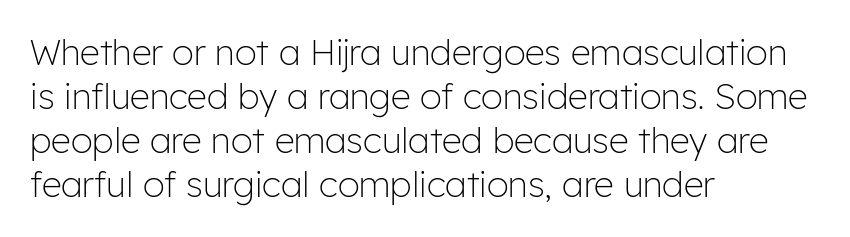
Unmarked baselines from the first word to the last. Is the type heavy? It reads as light-to-regular instead. This sample has the flowing, uneven cadence of proportional lettering. Students, observe: this is what conventionally led text looks like. Each line starts at the same left margin while the right side varies. I'd call this a sans setting — the letters go barefoot.
